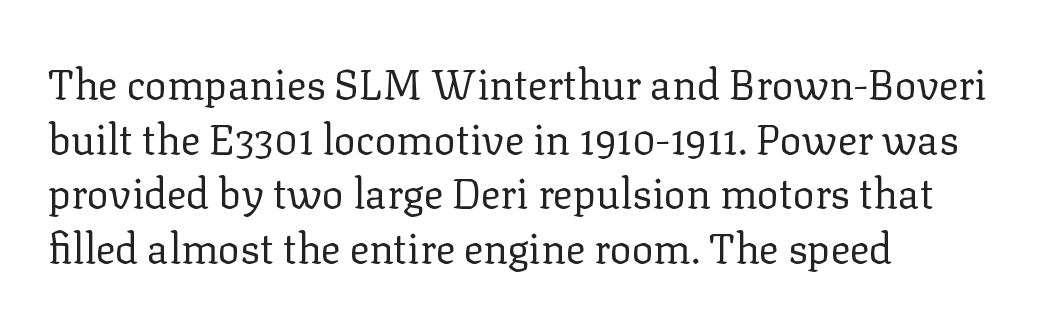
The passage is arranged the way most books set body copy — flush left. No letter is thick-stroked: the sample isn't bold. Look at the bottom of the vertical strokes: they flare into serifs here. The rendering keeps characters at their native spacing.
